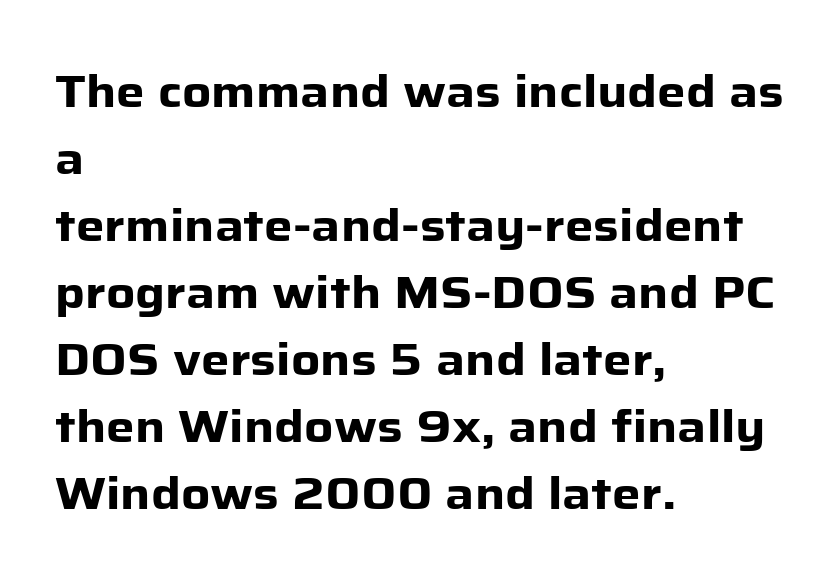
Regarding serifs, this sample does without them. These lines sit exactly where default settings would place them. Descenders hang freely into open space. Caption: bold face, heavy strokes. These lines were composed using upright roman letters.
